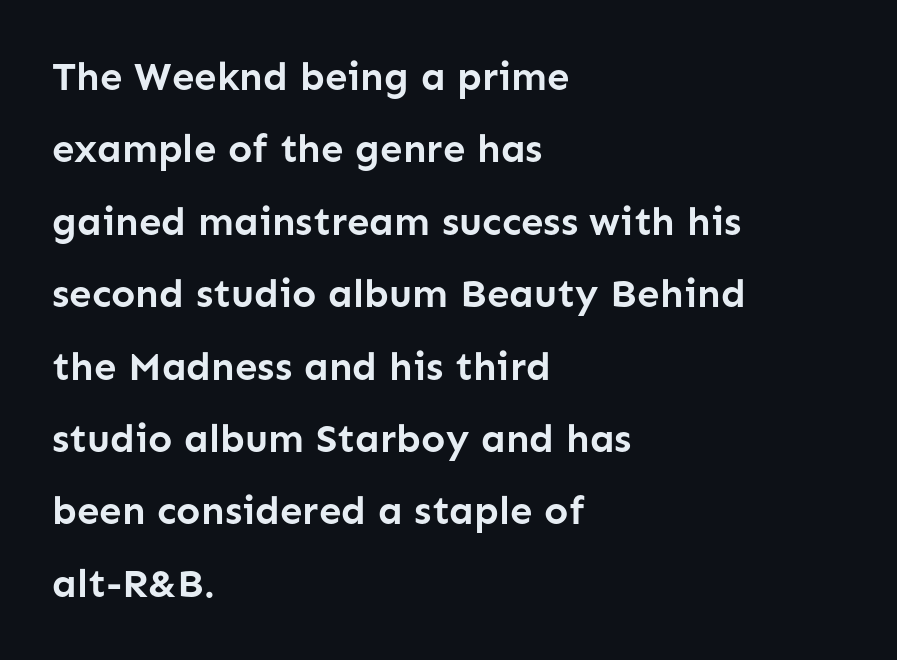
The words here are not underlined. Every row of glyphs begins at an identical x-position on the left. Ordinary non-slanted type is in use. This sample uses plain, unmodified letter spacing. Weight check: bold — yes, fully.
